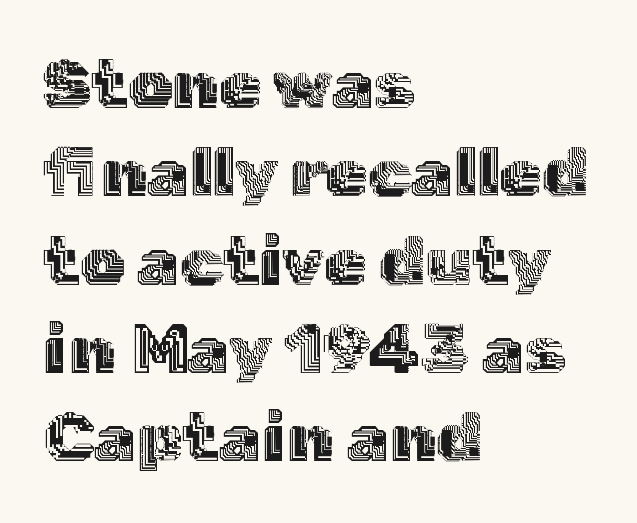
{"italic": "no", "width": "normal", "x_height": "medium", "monospaced": "no", "underline": "no", "align": "left", "line_spacing": "normal", "line_spacing_ratio": 1.28, "letter_spacing": "normal", "letter_spacing_em": 0.0, "glyph_px": 69}
